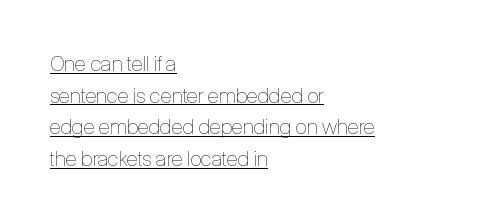
The image shows 21 px text type, upright; set left-aligned, normal line spacing (1.51x), normal letter spacing, underlined.
